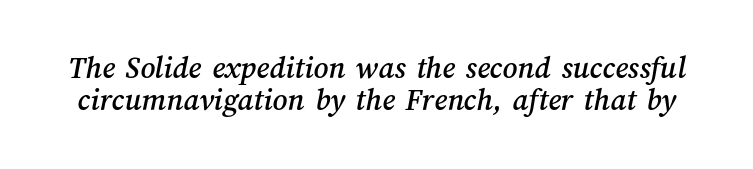
The image shows 32 px text type; set tight line spacing (1.0x), normal letter spacing, not underlined; medium stroke contrast and a medium x-height.
